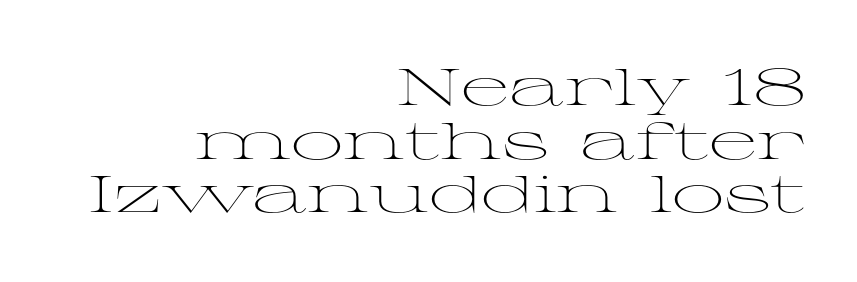
Compared with typical paragraphs, the rows here are closer together. Old-style or modern, the face here clearly has serifs. Between one letter and the next there's only the usual sliver of space. Think standard paragraph weight, or any step lighter than that. Every stem runs plumb, perpendicular to the baseline.
